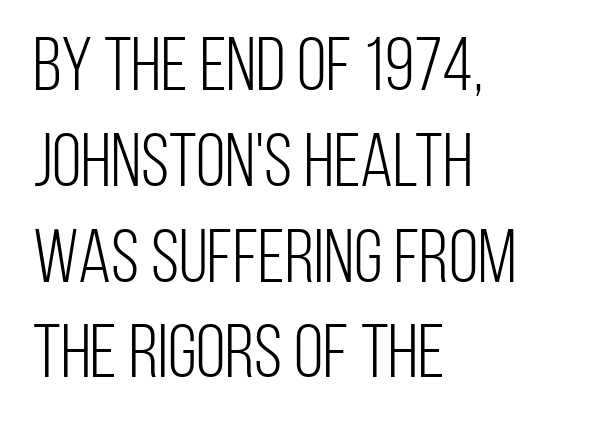
Q: Is the text bold? A: No.
Q: Is the text italic (slanted)? A: No, it is upright.
Q: Is the typeface a serif or a sans-serif typeface? A: Sans-serif.
Q: Is the text underlined? A: No.
Q: How is the paragraph aligned? A: Left-aligned.
Q: Is the spacing between letters normal or unusually wide? A: Normal.
Q: Is the spacing between lines tight, normal or loose? A: Normal.
Q: Width (condensed, normal, or wide)? A: Condensed.
Q: Stroke contrast? A: Low.
Q: x-height? A: Large.
Q: Monospaced? A: No.
